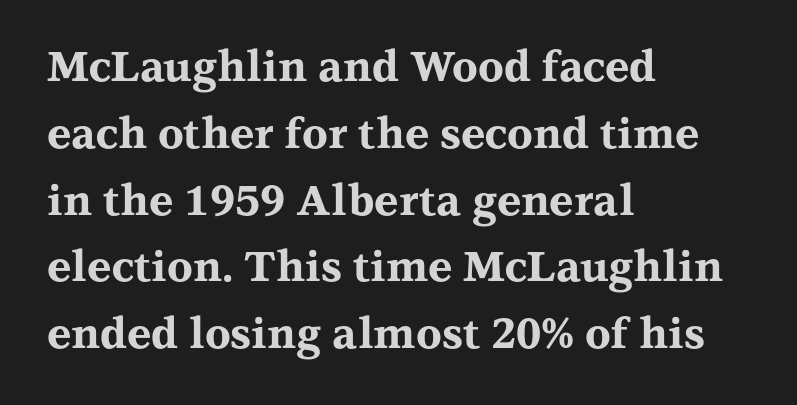
{"serif": "yes", "italic": "no", "bold": "yes", "weight": "bold", "width": "wide", "stroke_contrast": "medium", "x_height": "medium", "monospaced": "no", "underline": "no", "align": "left", "line_spacing": "normal", "line_spacing_ratio": 1.59, "letter_spacing": "normal", "letter_spacing_em": 0.0, "glyph_px": 42}
